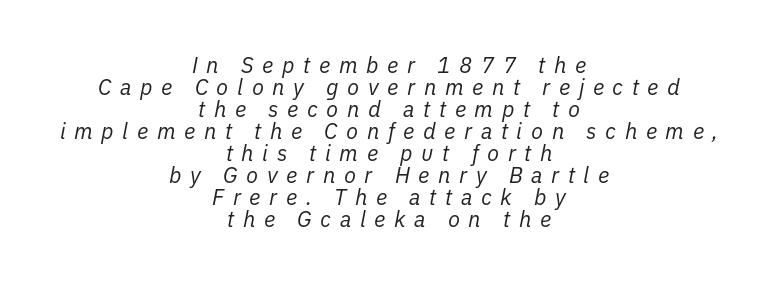
{"italic": "yes", "lean": "right", "slant_degrees": 11, "bold": "no", "underline": "no", "align": "center", "line_spacing": "tight", "line_spacing_ratio": 1.0, "letter_spacing": "wide", "letter_spacing_em": 0.39, "glyph_px": 22}
